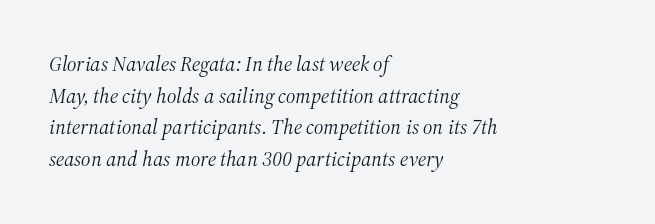
The image shows 21 px text type, italic (leaning right); set left-aligned, normal line spacing (1.51x), normal letter spacing, not underlined.
